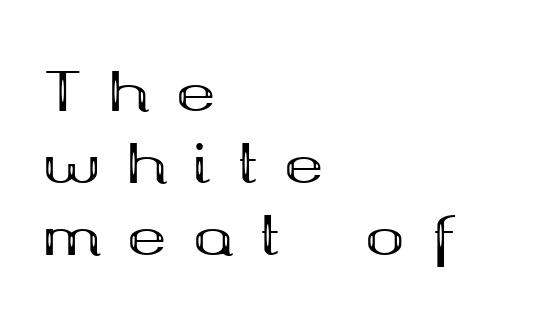
Which margin do the lines hug? The left one — the right edge is uneven. These lines are rendered in a variable-pitch font. You can tell from the footed stems that serif type was used. Letter spacing: wide. Quick note: interline space is typical.
